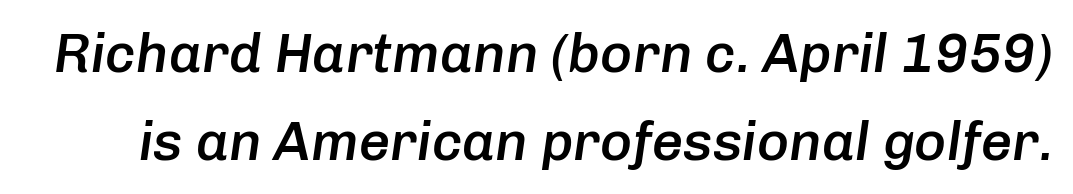
Q: Is the text bold? A: Semi-bold.
Q: Is the text italic (slanted)? A: Yes, it leans right by about 8 degrees.
Q: Is the text underlined? A: No.
Q: Is the spacing between letters normal or unusually wide? A: Normal.
Q: Is the spacing between lines tight, normal or loose? A: Normal.
Q: Width (condensed, normal, or wide)? A: Normal.
Q: Stroke contrast? A: Low.
Q: x-height? A: Medium.
Q: Monospaced? A: No.
